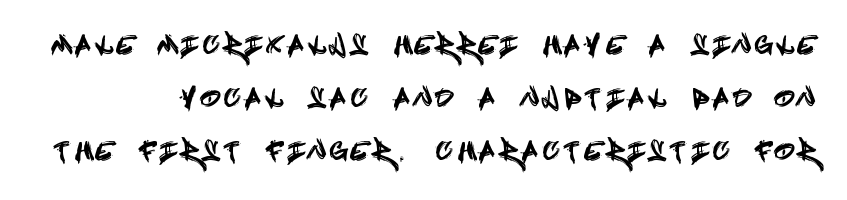
Any mark beneath the type? The region is blank. Whoever set this chose breathing room over compactness in the vertical rhythm. The gaps between neighbouring characters are conspicuously large.
